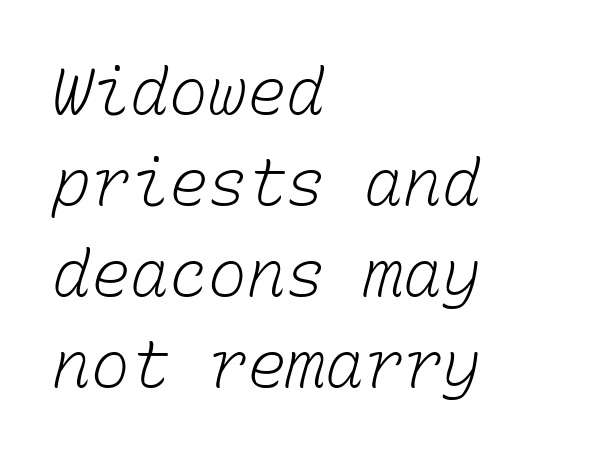
{"bold": "no", "weight": "light", "width": "normal", "stroke_contrast": "low", "x_height": "medium", "monospaced": "yes", "underline": "no", "align": "left", "line_spacing": "normal", "line_spacing_ratio": 1.4, "letter_spacing": "normal", "letter_spacing_em": 0.0, "glyph_px": 65}
